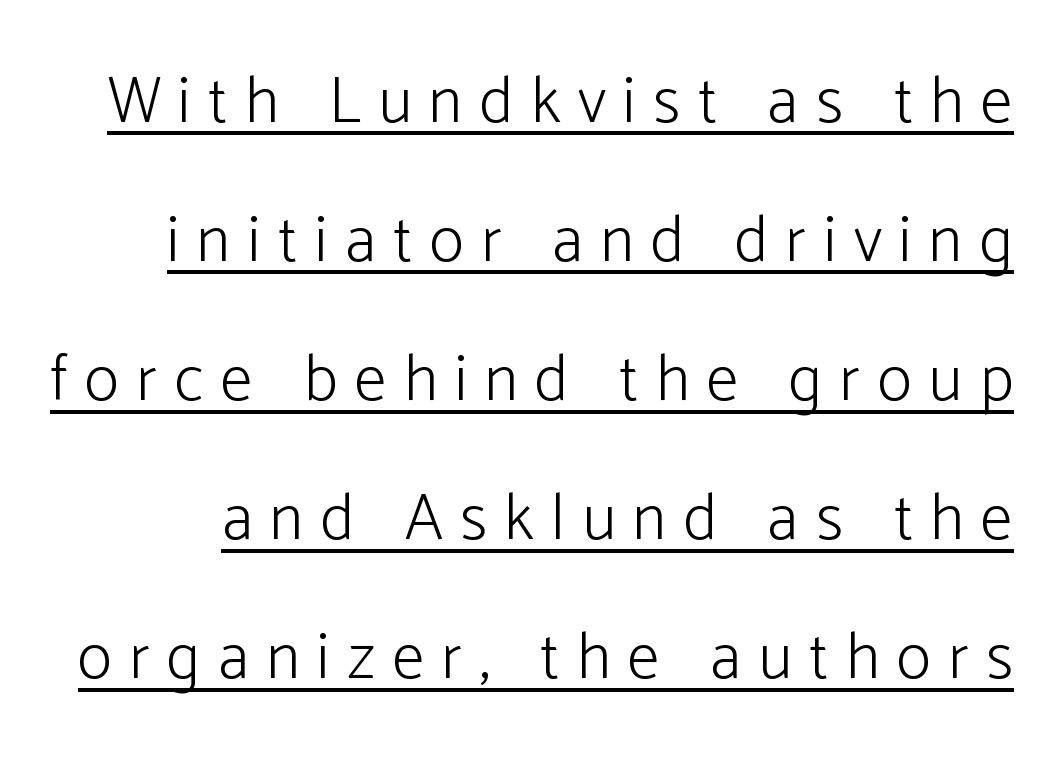
{"serif": "no", "italic": "no", "bold": "no", "weight": "light", "width": "normal", "stroke_contrast": "low", "x_height": "medium", "monospaced": "no", "underline": "yes", "line_spacing": "loose", "line_spacing_ratio": 2.14, "letter_spacing": "wide", "letter_spacing_em": 0.27, "glyph_px": 65}
